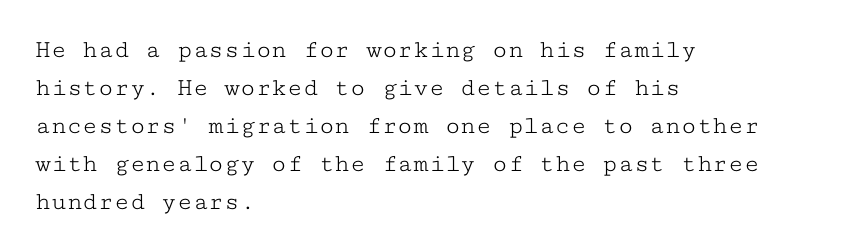
{"italic": "no", "bold": "no", "underline": "no", "align": "left", "line_spacing": "normal", "line_spacing_ratio": 1.46, "letter_spacing": "normal", "letter_spacing_em": 0.0, "glyph_px": 26}
